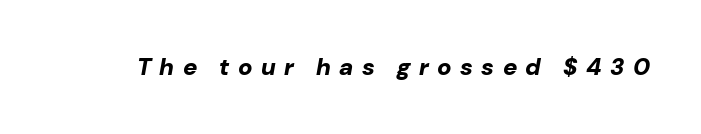
{"italic": "yes", "lean": "right", "slant_degrees": 10, "bold": "yes", "underline": "no", "letter_spacing": "wide", "letter_spacing_em": 0.35, "glyph_px": 24}
